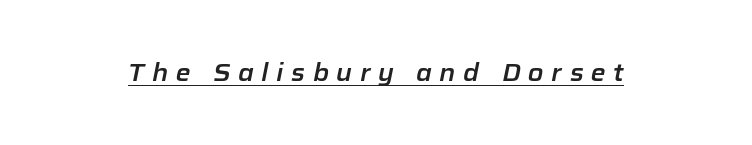
The image shows 24 px text type, italic (leaning right); set unusually wide letter spacing (+0.32 em), underlined.
